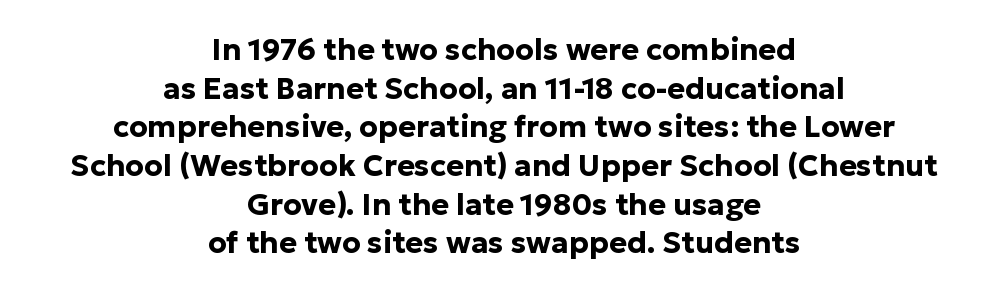
Q: Is the text bold? A: Yes.
Q: Is the text italic (slanted)? A: No, it is upright.
Q: Is the typeface a serif or a sans-serif typeface? A: Sans-serif.
Q: Is the text underlined? A: No.
Q: How is the paragraph aligned? A: Centered.
Q: Is the spacing between letters normal or unusually wide? A: Normal.
Q: Is the spacing between lines tight, normal or loose? A: Normal.
Q: Width (condensed, normal, or wide)? A: Normal.
Q: Stroke contrast? A: Low.
Q: x-height? A: Medium.
Q: Monospaced? A: No.
